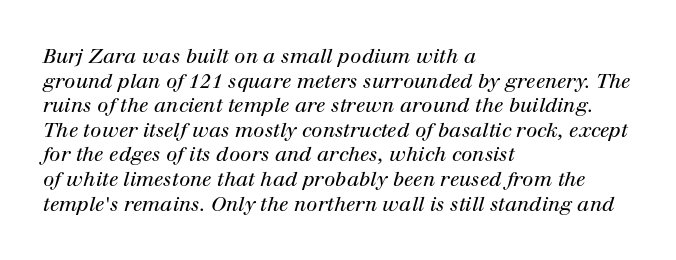
The image shows 20 px text type, italic (leaning right); set left-aligned, line spacing 1.23x, normal letter spacing, not underlined.
